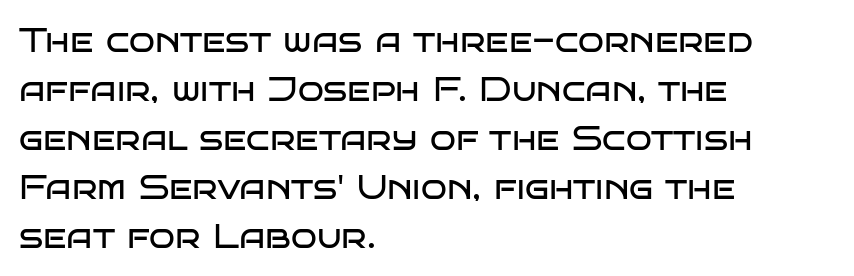
Stroke mass is kept to a normal reading level or below. The face used here is rendered with its standard letterfit. Observe the absence of serifs on each vertical stroke in this sample. Interline gaps are of average width in this sample. This is roman type, the default non-slanted kind.
